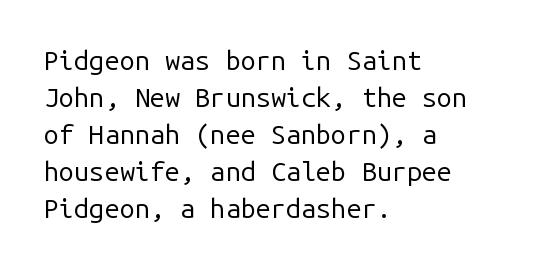
Reading down the block, your eye returns to a fixed left position each line. Tall strokes in this sample are plumb rather than angled. The rendering uses a moderate line-height, typical for paragraphs. This is not heavy type; no bold has been used. Any mark beneath the type? The region is blank. Each word holds together tightly as a unit, with standard inter-letter gaps.
